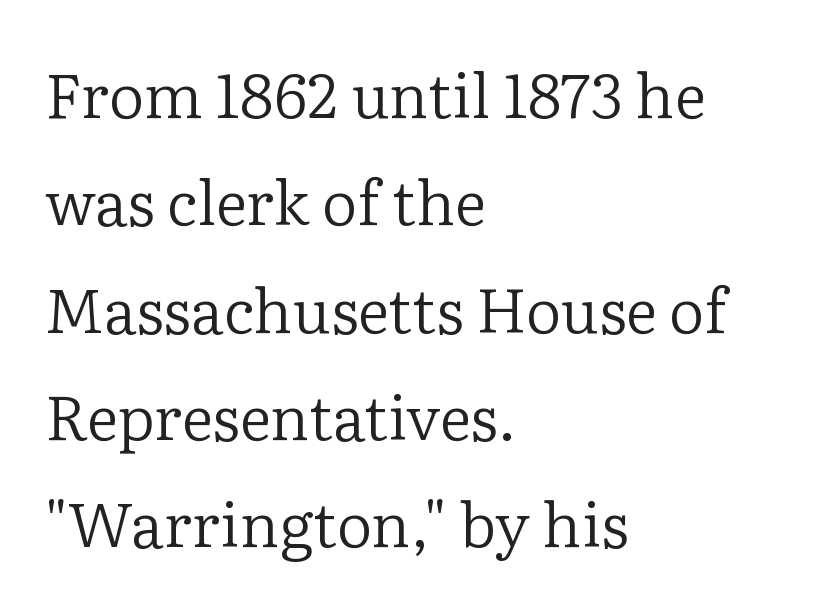
The image shows 62 px regular-weight serif type, upright; set left-aligned, line spacing 1.73x, normal letter spacing, not underlined; low stroke contrast and a medium x-height.
